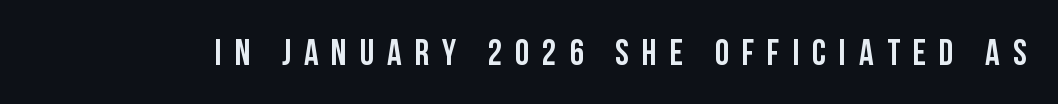
Q: Is the text italic (slanted)? A: No, it is upright.
Q: Is the typeface a serif or a sans-serif typeface? A: Sans-serif.
Q: Is the text underlined? A: No.
Q: Is the spacing between letters normal or unusually wide? A: Unusually wide.
Q: Width (condensed, normal, or wide)? A: Condensed.
Q: Stroke contrast? A: Low.
Q: x-height? A: Large.
Q: Monospaced? A: No.
